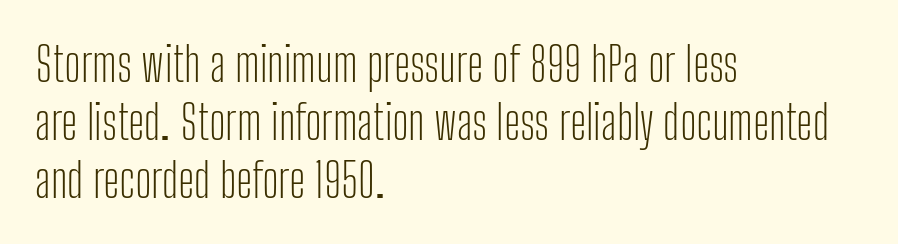
You could not count columns in this text — the font is proportionally spaced. The zone under the glyphs is completely vacant. Nope, not italic — everything's standing straight. Nothing sits at the stroke ends, so this counts as sans-serif. Spacing between characters is what you'd get straight out of the box.
